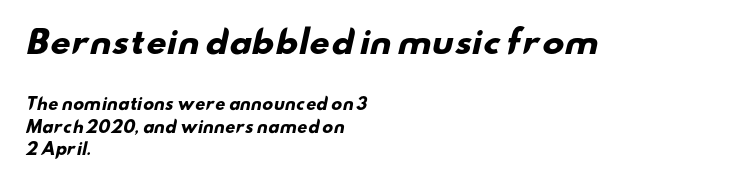
Q: Is the text bold? A: Yes.
Q: Is the typeface a serif or a sans-serif typeface? A: Sans-serif.
Q: Is the text underlined? A: No.
Q: How is the paragraph aligned? A: Left-aligned.
Q: Is the spacing between letters normal or unusually wide? A: Normal.
Q: Is the spacing between lines tight, normal or loose? A: Normal.
Q: Which block of text is set in a larger size, the first (top) or the second (bottom)? A: The first (top) one.
Q: Width (condensed, normal, or wide)? A: Wide.
Q: Stroke contrast? A: Low.
Q: x-height? A: Small.
Q: Monospaced? A: No.
